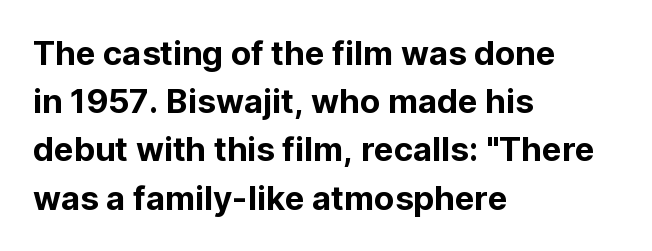
The image shows 33 px sans-serif type, upright; set left-aligned, normal line spacing (1.46x), normal letter spacing, not underlined; low stroke contrast and a medium x-height.
